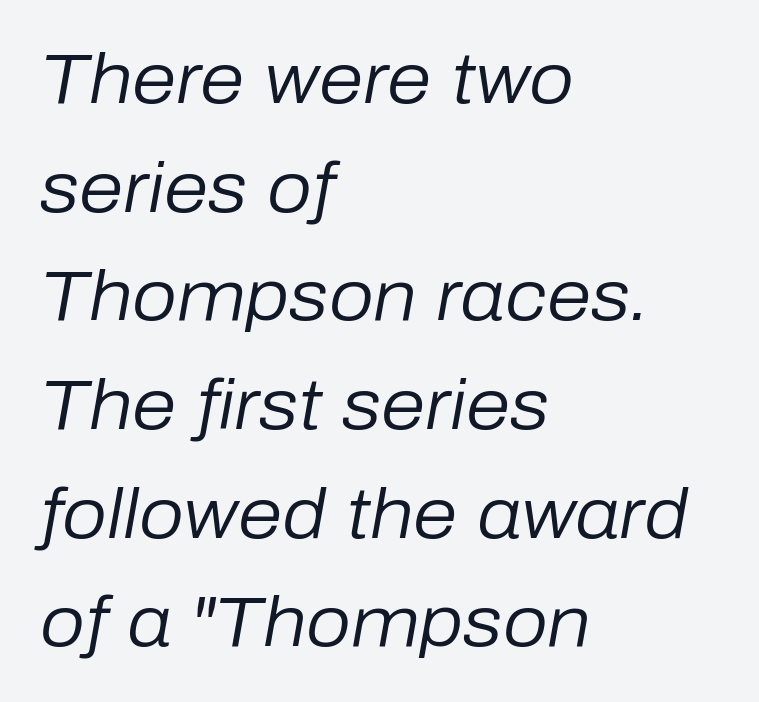
Q: Is the text bold? A: No.
Q: Is the text italic (slanted)? A: Yes, it leans right by about 10 degrees.
Q: Is the text underlined? A: No.
Q: How is the paragraph aligned? A: Left-aligned.
Q: Is the spacing between letters normal or unusually wide? A: Normal.
Q: Is the spacing between lines tight, normal or loose? A: Normal.
Q: Width (condensed, normal, or wide)? A: Normal.
Q: Stroke contrast? A: Low.
Q: x-height? A: Medium.
Q: Monospaced? A: No.
